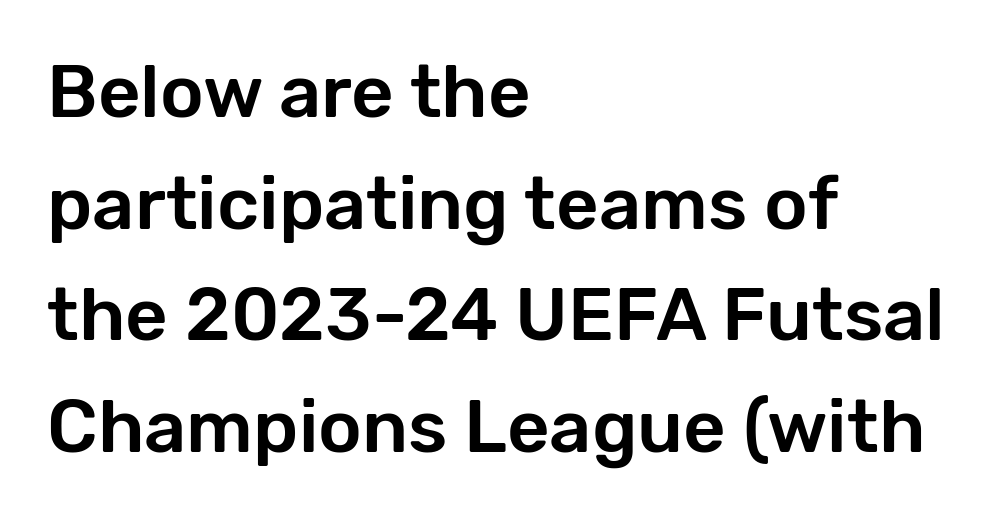
Normally led — the rows are evenly, conventionally spaced. A clean baseline with only descenders dipping below it. The lettering stays uniformly vertical, giving the passage a roman look. A student would call this left alignment; a typographer would say flush left, rag right. This sample has the flowing, uneven cadence of proportional lettering.
